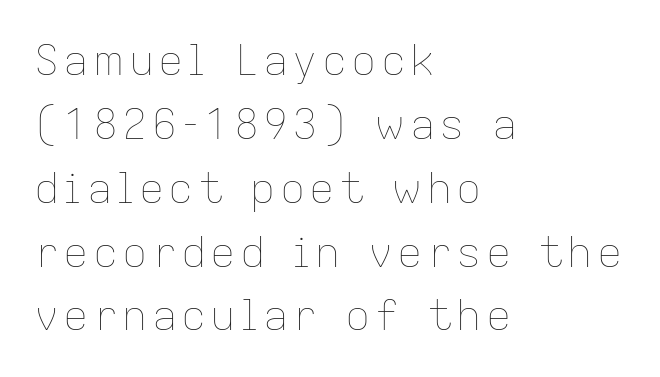
{"italic": "no", "bold": "no", "weight": "thin", "width": "normal", "stroke_contrast": "low", "x_height": "medium", "monospaced": "no", "underline": "no", "align": "left", "line_spacing": "normal", "line_spacing_ratio": 1.52, "glyph_px": 42}
